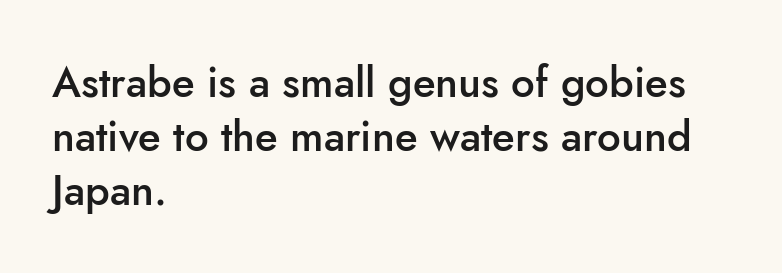
Do the characters align in a grid? No, the font is proportional. Nothing unusual about the tracking: characters are spaced as the font intends. A somewhat darkened texture: the type is semibold rather than bold. The text block is weighted toward the left margin, trailing off unevenly rightward. No italicization has been applied; the sample stays upright. Words float on clear page, feet unadorned.
